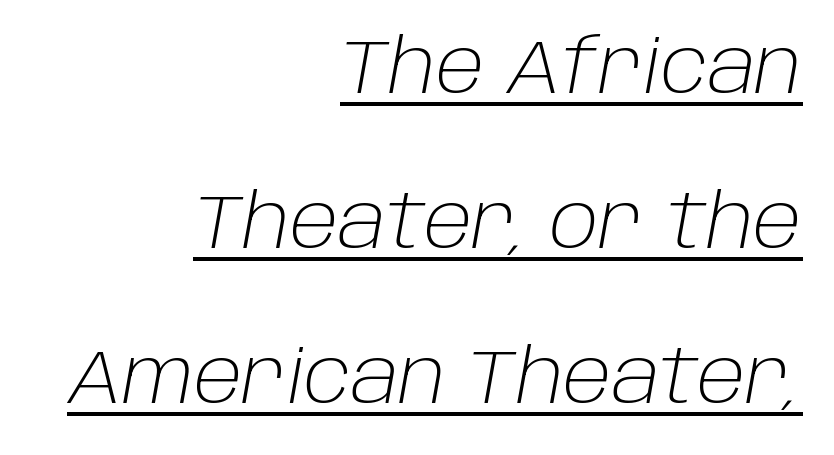
Notice the wide empty band between every row — that's loose leading. A flush-right, rag-left setting is used for this passage. Bold? No — there's no thickening of the strokes. Observe the lean: these are italic letterforms. Each letter keeps its own natural width here, so spacing adapts to shape. The specimen includes a rule beneath the text block's lines.
